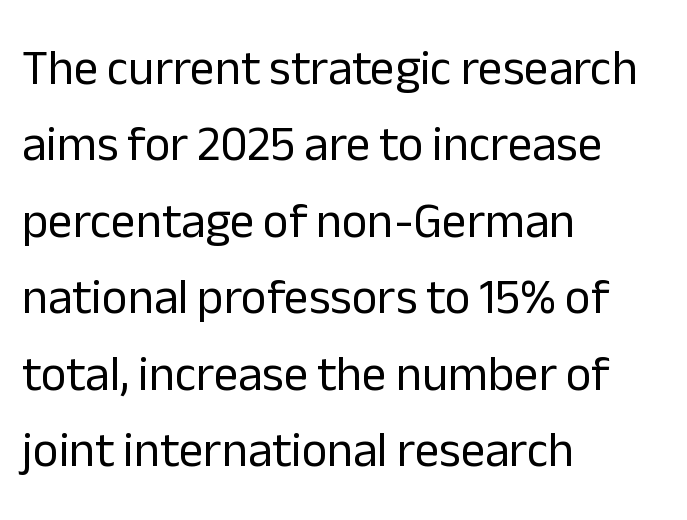
{"serif": "no", "italic": "no", "bold": "no", "weight": "regular", "width": "normal", "stroke_contrast": "low", "x_height": "medium", "monospaced": "no", "underline": "no", "align": "left", "line_spacing": "normal", "line_spacing_ratio": 1.56, "letter_spacing": "normal", "letter_spacing_em": 0.0, "glyph_px": 49}
